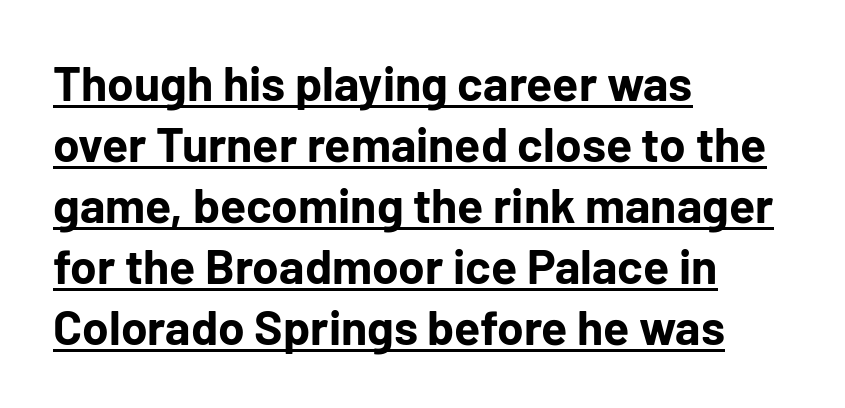
You could not count columns in this text — the font is proportionally spaced. The rendering anchors every line to the left-hand side. What's the leading like? Ordinary, nothing unusual. The face used here appears with an underline applied. The gaps between neighbouring characters are ordinary and unremarkable.
